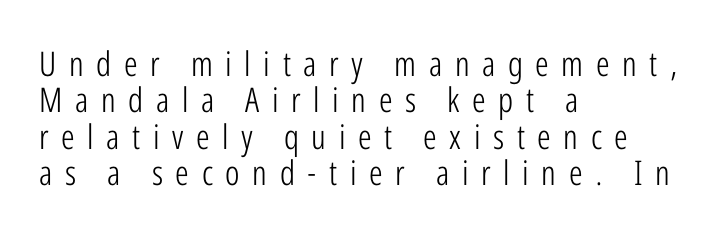
{"serif": "no", "italic": "no", "bold": "no", "weight": "light", "width": "condensed", "stroke_contrast": "low", "x_height": "medium", "monospaced": "no", "underline": "no", "align": "left", "line_spacing": "tight", "line_spacing_ratio": 1.07, "letter_spacing": "wide", "letter_spacing_em": 0.37, "glyph_px": 34}
